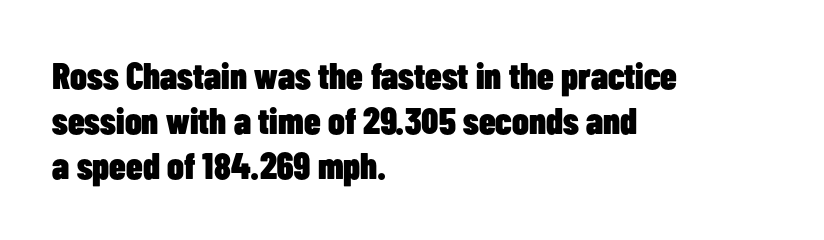
Q: Is the text bold? A: Yes.
Q: Is the text italic (slanted)? A: No, it is upright.
Q: Is the typeface a serif or a sans-serif typeface? A: Sans-serif.
Q: Is the text underlined? A: No.
Q: How is the paragraph aligned? A: Left-aligned.
Q: Is the spacing between letters normal or unusually wide? A: Normal.
Q: Width (condensed, normal, or wide)? A: Condensed.
Q: Stroke contrast? A: Low.
Q: x-height? A: Medium.
Q: Monospaced? A: No.
